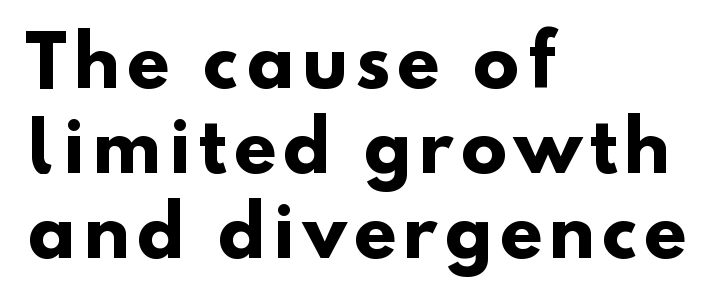
{"serif": "no", "bold": "yes", "weight": "heavy", "width": "normal", "stroke_contrast": "low", "x_height": "small", "monospaced": "no", "underline": "no", "align": "left", "line_spacing_ratio": 1.23, "glyph_px": 69}
